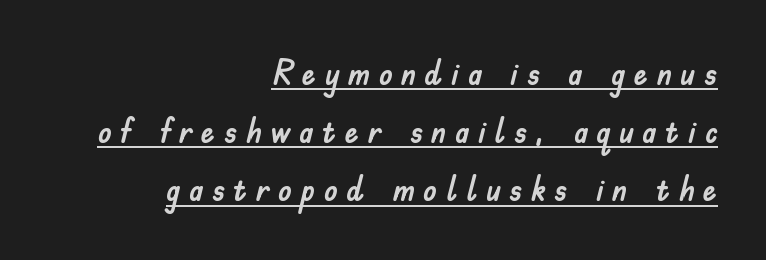
The image shows 35 px sans-serif type; set right-aligned, normal line spacing (1.66x), unusually wide letter spacing (+0.24 em), underlined; low stroke contrast and a small x-height.
